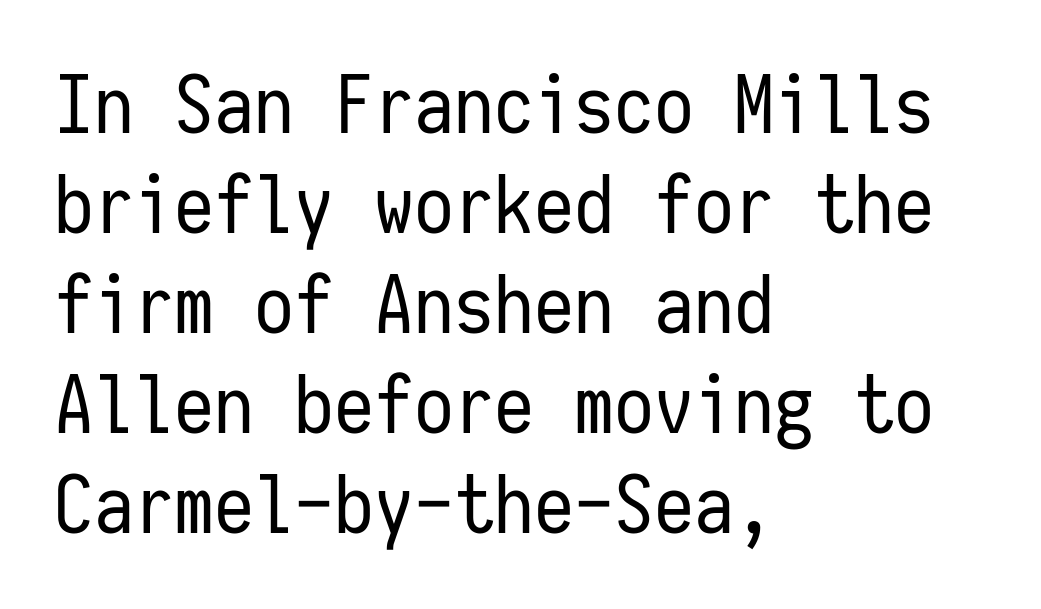
Q: Is the text bold? A: No.
Q: Is the text italic (slanted)? A: No, it is upright.
Q: Is the typeface a serif or a sans-serif typeface? A: Sans-serif.
Q: Is the text underlined? A: No.
Q: How is the paragraph aligned? A: Left-aligned.
Q: Is the spacing between letters normal or unusually wide? A: Normal.
Q: Is the spacing between lines tight, normal or loose? A: Normal.
Q: Width (condensed, normal, or wide)? A: Condensed.
Q: Stroke contrast? A: Low.
Q: x-height? A: Medium.
Q: Monospaced? A: Yes.
